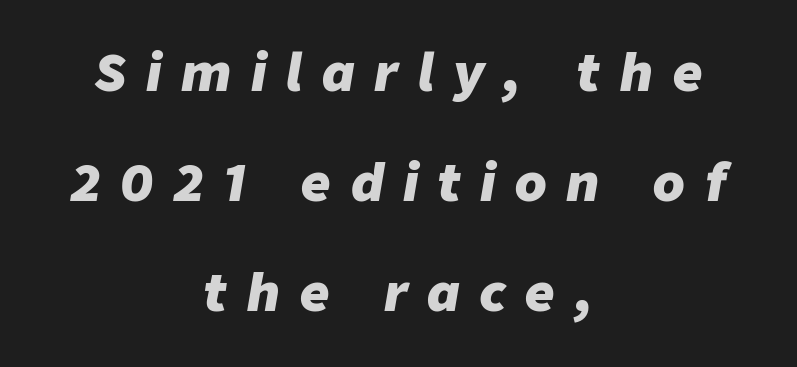
The face used here is rendered with a markedly widened letterfit. Airy leading. Think of a printed novel: that variable character pitch is what you see here. Every character sits at an angle, as italics do. The rendering positions every line midway between the sides.
